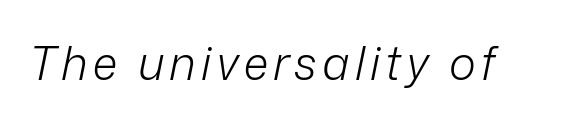
{"italic": "yes", "lean": "right", "slant_degrees": 12, "bold": "no", "weight": "light", "width": "normal", "stroke_contrast": "low", "x_height": "medium", "monospaced": "no", "underline": "no", "glyph_px": 46}
